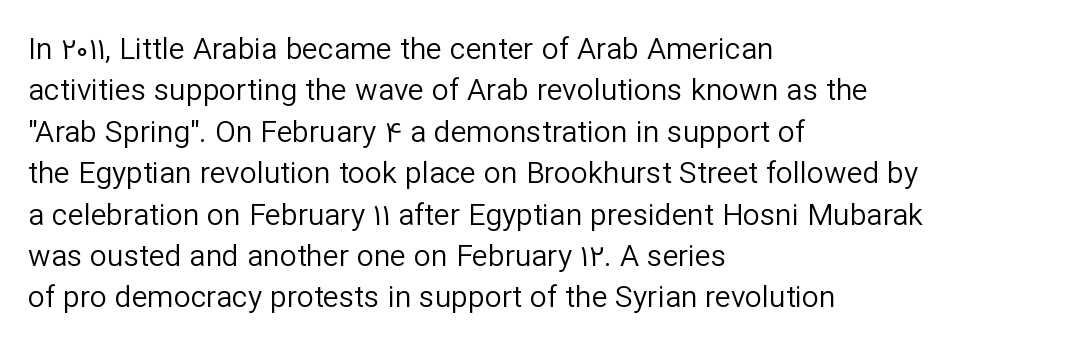
The image shows 30 px regular-weight sans-serif type, upright; set left-aligned, normal line spacing (1.38x), normal letter spacing, not underlined; low stroke contrast and a medium x-height.
